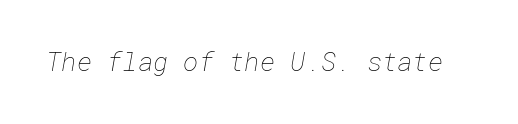
Vertical stems look standard width or narrower in stroke. Unmarked baselines from the first word to the last. There is no visible air inserted between adjacent glyphs.
